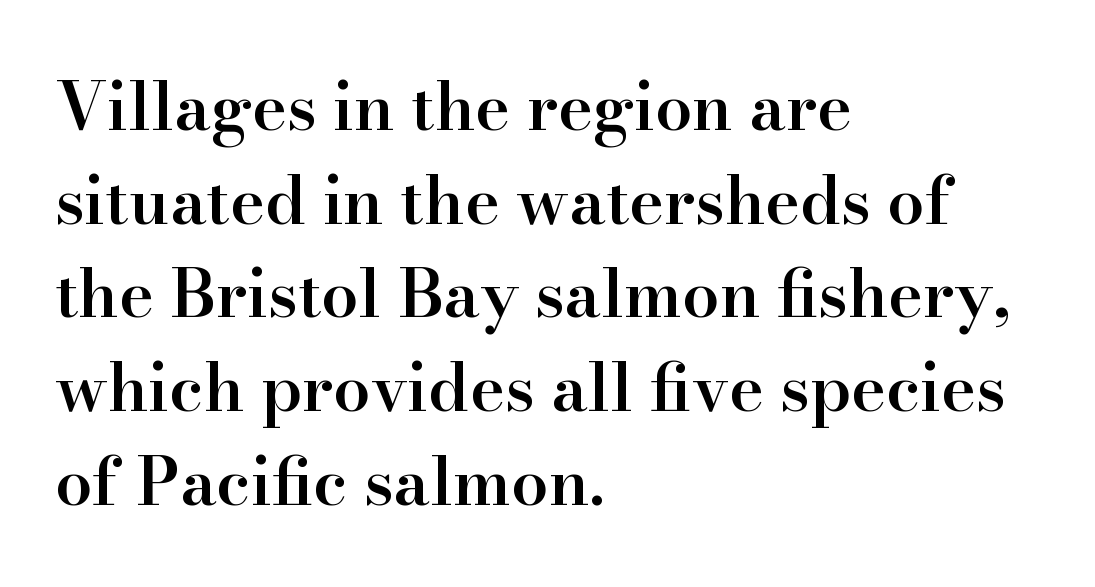
The image shows 66 px semibold serif type, upright; set left-aligned, normal line spacing (1.42x), normal letter spacing, not underlined; high stroke contrast and a small x-height.
